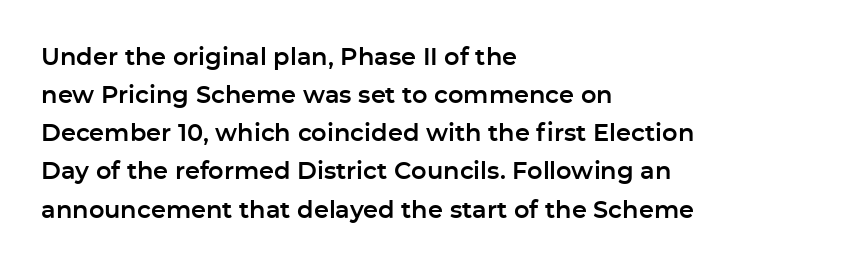
The image shows 24 px text type, upright; set left-aligned, normal line spacing (1.59x), normal letter spacing, not underlined.
